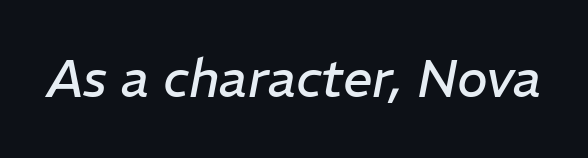
{"italic": "yes", "lean": "right", "slant_degrees": 11, "bold": "no", "weight": "regular", "width": "normal", "stroke_contrast": "low", "x_height": "medium", "monospaced": "no", "underline": "no", "letter_spacing": "normal", "letter_spacing_em": 0.0, "glyph_px": 52}
